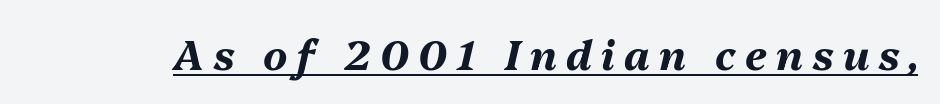
The image shows 41 px bold type, italic (leaning right); set unusually wide letter spacing (+0.23 em), underlined; medium stroke contrast and a medium x-height.
